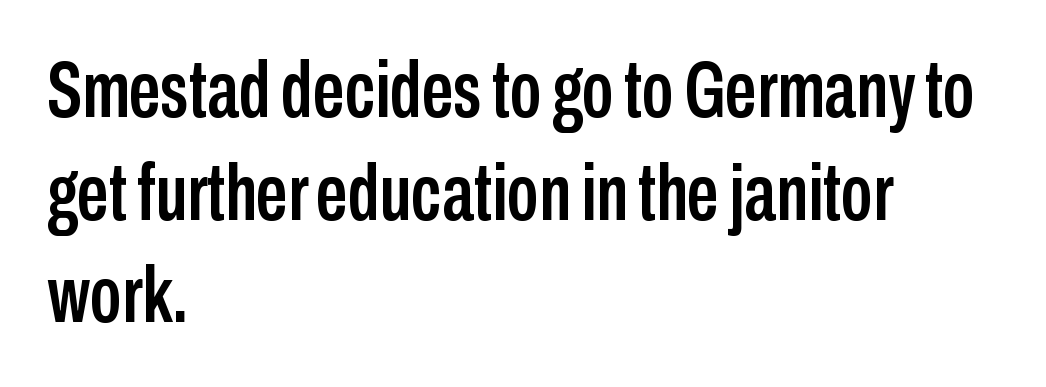
Q: Is the text italic (slanted)? A: No, it is upright.
Q: Is the typeface a serif or a sans-serif typeface? A: Sans-serif.
Q: Is the text underlined? A: No.
Q: How is the paragraph aligned? A: Left-aligned.
Q: Is the spacing between letters normal or unusually wide? A: Normal.
Q: Is the spacing between lines tight, normal or loose? A: Normal.
Q: Width (condensed, normal, or wide)? A: Condensed.
Q: Stroke contrast? A: Low.
Q: x-height? A: Medium.
Q: Monospaced? A: No.
